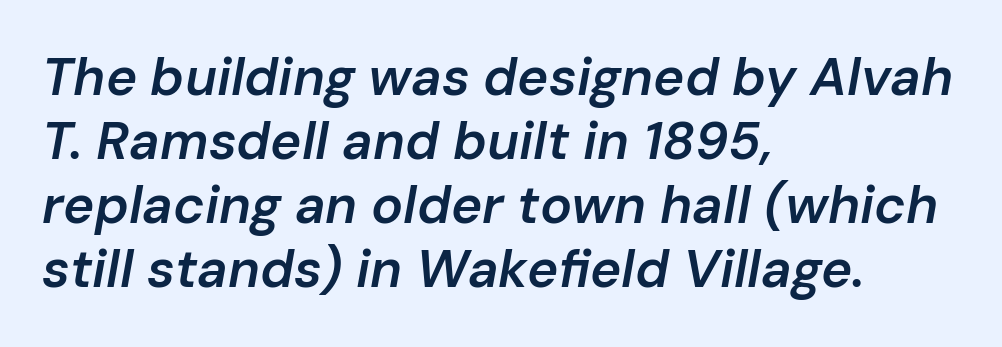
{"italic": "yes", "lean": "right", "slant_degrees": 10, "bold": "semi", "weight": "semibold", "width": "normal", "stroke_contrast": "low", "x_height": "medium", "monospaced": "no", "underline": "no", "align": "left", "line_spacing_ratio": 1.21, "letter_spacing": "normal", "letter_spacing_em": 0.0, "glyph_px": 53}
